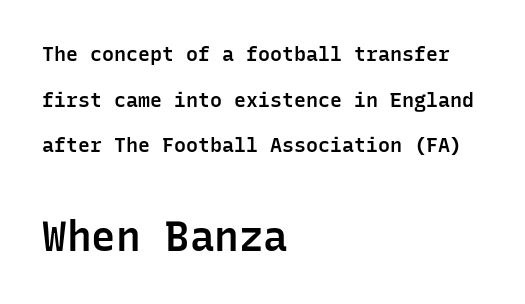
The emphasis by scale lands on block number two, below. These lines are rendered in a fixed-pitch font. Beneath every word, the page is bare. Posture: vertical. The rendering anchors every line to the left-hand side.
